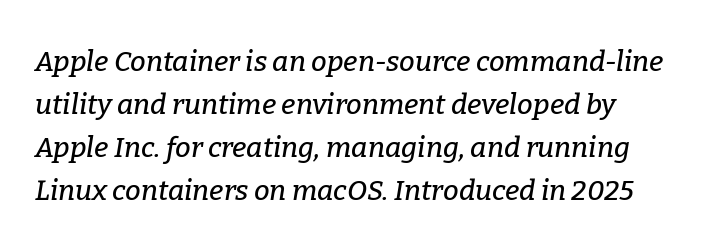
The passage shown is typed in a proportional face where columns would drift. Here the glyphs are tracked normally, forming tight word shapes. Would a proofreader flag this as italicized? Yes. One glance says typical: line gaps are just what's usual. Type without underlining. Small tapered or slab feet sit at the stroke ends, so this counts as serif.
